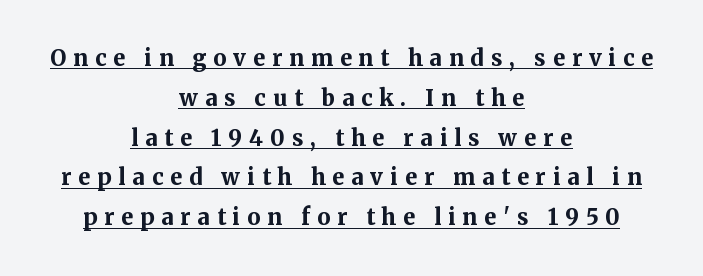
Compared with typical body copy, the letter spacing here is much looser. In terms of posture, this sample is upright. The font is running at its bold setting. This sample carries an underscore along the baseline area.
